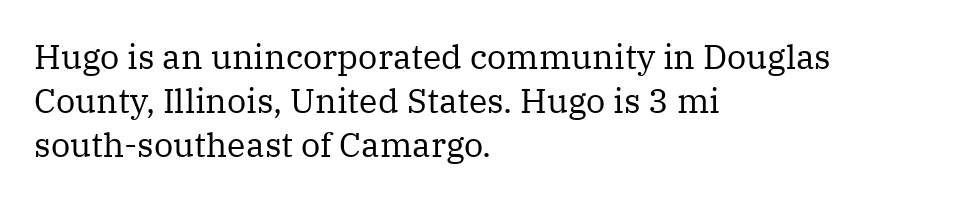
Q: Is the text bold? A: No.
Q: Is the text italic (slanted)? A: No, it is upright.
Q: Is the typeface a serif or a sans-serif typeface? A: Serif.
Q: Is the text underlined? A: No.
Q: How is the paragraph aligned? A: Left-aligned.
Q: Is the spacing between letters normal or unusually wide? A: Normal.
Q: Is the spacing between lines tight, normal or loose? A: Normal.
Q: Width (condensed, normal, or wide)? A: Normal.
Q: Stroke contrast? A: Medium.
Q: x-height? A: Medium.
Q: Monospaced? A: No.
